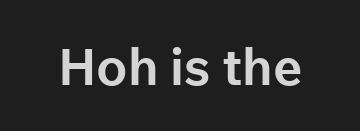
{"serif": "no", "italic": "no", "bold": "yes", "weight": "bold", "width": "normal", "stroke_contrast": "low", "x_height": "medium", "monospaced": "no", "underline": "no", "letter_spacing": "normal", "letter_spacing_em": 0.0, "glyph_px": 51}
